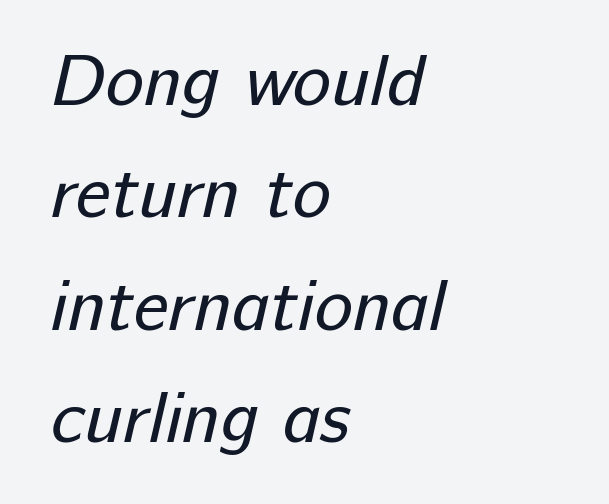
The image shows 72 px regular-weight sans-serif type; set left-aligned, normal line spacing (1.56x), normal letter spacing, not underlined; low stroke contrast and a medium x-height.
